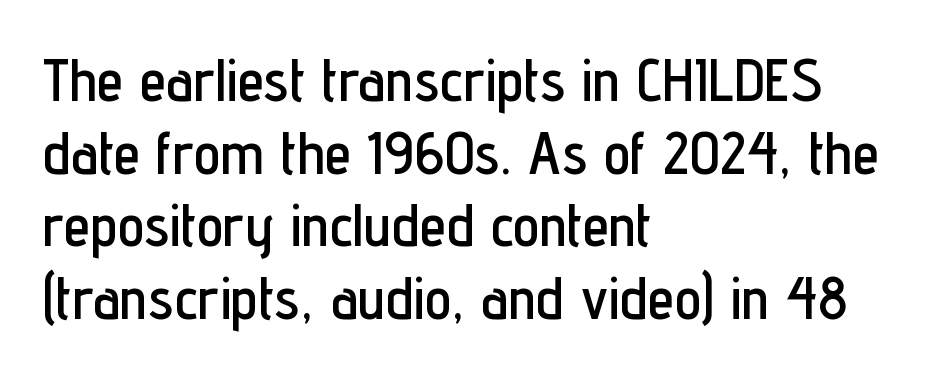
{"serif": "no", "italic": "no", "width": "condensed", "stroke_contrast": "low", "x_height": "medium", "monospaced": "no", "underline": "no", "align": "left", "line_spacing_ratio": 1.21, "letter_spacing": "normal", "letter_spacing_em": 0.0, "glyph_px": 60}
